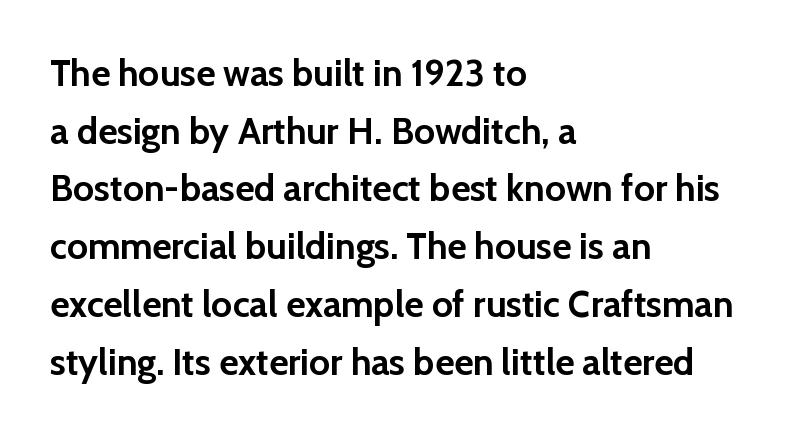
Q: Is the text bold? A: Yes.
Q: Is the text italic (slanted)? A: No, it is upright.
Q: Is the typeface a serif or a sans-serif typeface? A: Sans-serif.
Q: Is the text underlined? A: No.
Q: How is the paragraph aligned? A: Left-aligned.
Q: Is the spacing between letters normal or unusually wide? A: Normal.
Q: Is the spacing between lines tight, normal or loose? A: Normal.
Q: Width (condensed, normal, or wide)? A: Normal.
Q: Stroke contrast? A: Low.
Q: x-height? A: Medium.
Q: Monospaced? A: No.
